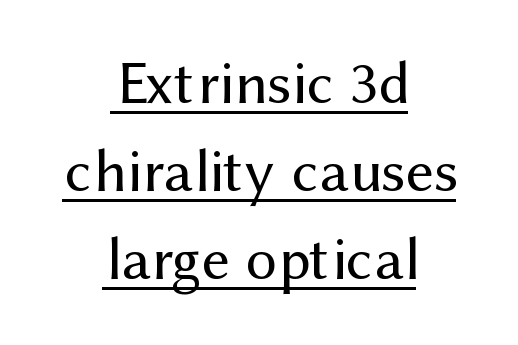
Vertical stems look standard width or narrower in stroke. Each letter keeps its own natural width here, so spacing adapts to shape. The passage shown has conventional tracking throughout. Unlike a traditional serif, this face leaves its strokes unadorned. The paragraph has two soft edges and a firm central axis. Notice how the stems are strictly vertical — no italics here.
